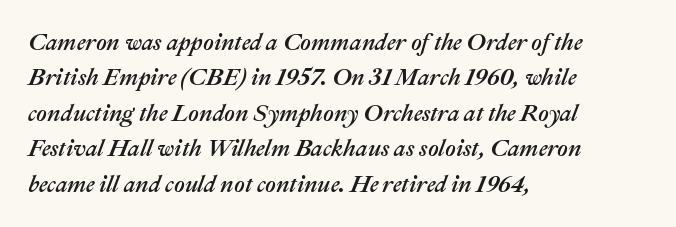
Leftover space on each line is placed entirely after the last word. The glyphs are unaccompanied by any horizontal stroke below them. Tracking value appears to be zero — textbook default spacing. Leading matches the norm, producing a regular column. The glyphs look as if they've been sheared to an angle.
